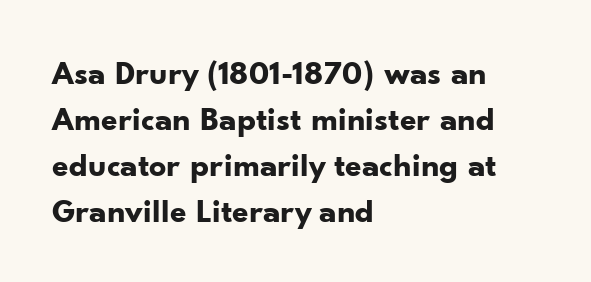
The image shows 34 px bold sans-serif type, upright; set left-aligned, normal line spacing (1.35x), normal letter spacing, not underlined; low stroke contrast and a small x-height.
